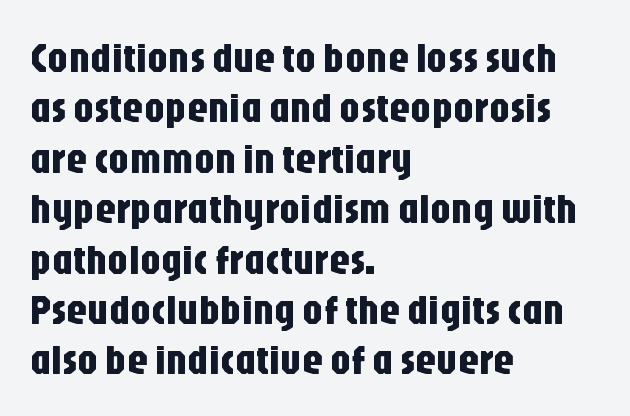
{"serif": "no", "italic": "no", "width": "condensed", "stroke_contrast": "low", "x_height": "large", "monospaced": "no", "underline": "no", "align": "left", "line_spacing_ratio": 1.2, "letter_spacing": "normal", "letter_spacing_em": 0.0, "glyph_px": 42}
